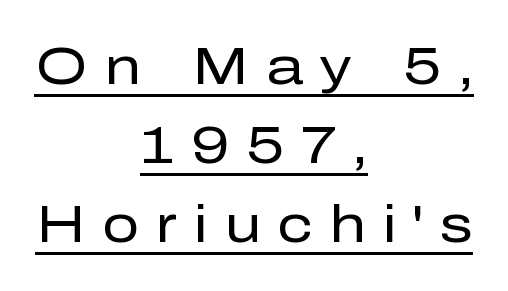
{"serif": "no", "italic": "no", "bold": "no", "weight": "regular", "width": "normal", "stroke_contrast": "low", "x_height": "medium", "monospaced": "no", "underline": "yes", "align": "center", "line_spacing": "normal", "line_spacing_ratio": 1.52, "letter_spacing": "wide", "letter_spacing_em": 0.33, "glyph_px": 52}
